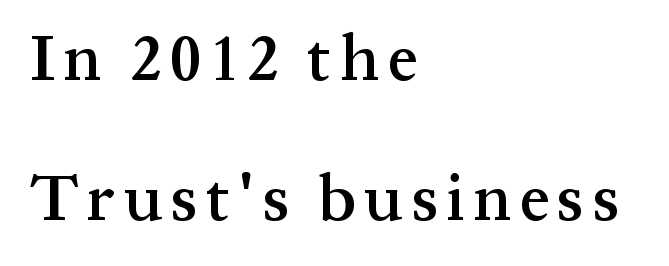
Q: Is the text bold? A: Semi-bold.
Q: Is the text italic (slanted)? A: No, it is upright.
Q: Is the typeface a serif or a sans-serif typeface? A: Serif.
Q: Is the text underlined? A: No.
Q: How is the paragraph aligned? A: Left-aligned.
Q: Is the spacing between lines tight, normal or loose? A: Loose.
Q: Width (condensed, normal, or wide)? A: Normal.
Q: Stroke contrast? A: Medium.
Q: x-height? A: Medium.
Q: Monospaced? A: No.
